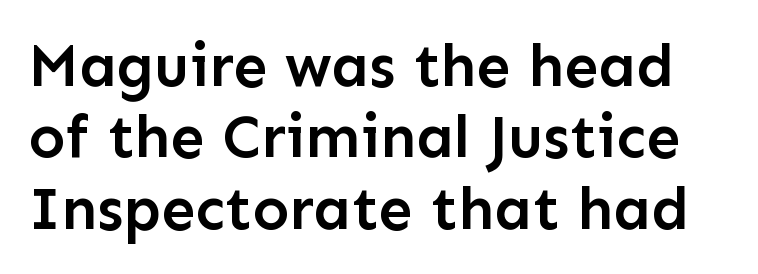
Q: Is the text bold? A: Semi-bold.
Q: Is the text italic (slanted)? A: No, it is upright.
Q: Is the typeface a serif or a sans-serif typeface? A: Sans-serif.
Q: Is the text underlined? A: No.
Q: Is the spacing between letters normal or unusually wide? A: Normal.
Q: Width (condensed, normal, or wide)? A: Normal.
Q: Stroke contrast? A: Low.
Q: x-height? A: Medium.
Q: Monospaced? A: No.
